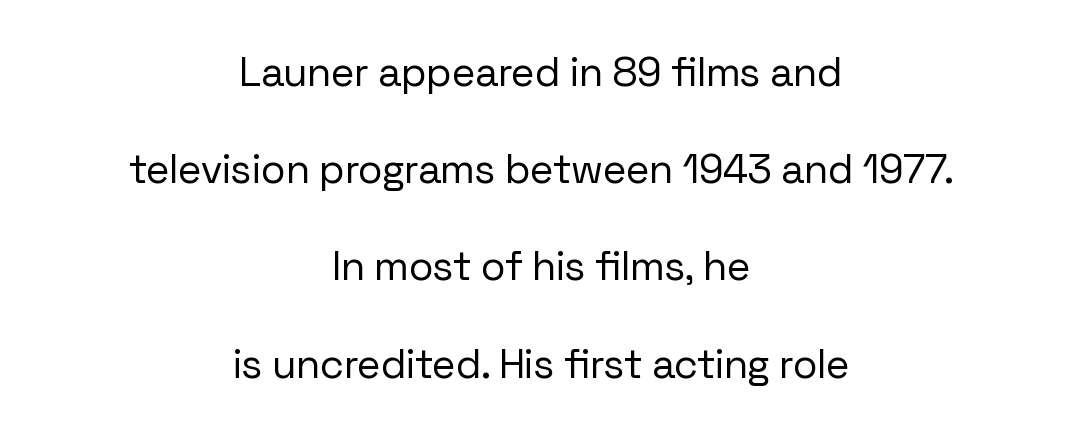
Descender tails drop into unmarked territory. Compared with typical body copy, the letter spacing here is the same. These lines are composed in type without serifs. Here the designer chose a conventional face with non-uniform glyph widths. The passage shown stacks its lines with a broad gap. When letters stand straight like this, we call the style roman or upright.
